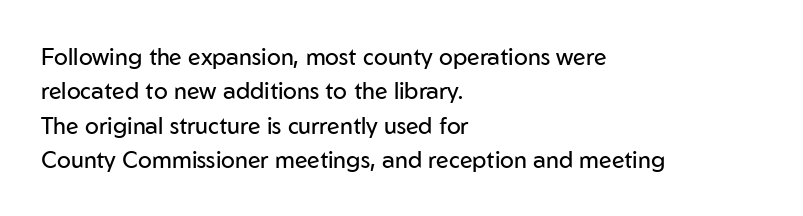
The image shows 23 px text type, upright; set left-aligned, normal line spacing (1.5x), normal letter spacing, not underlined.
